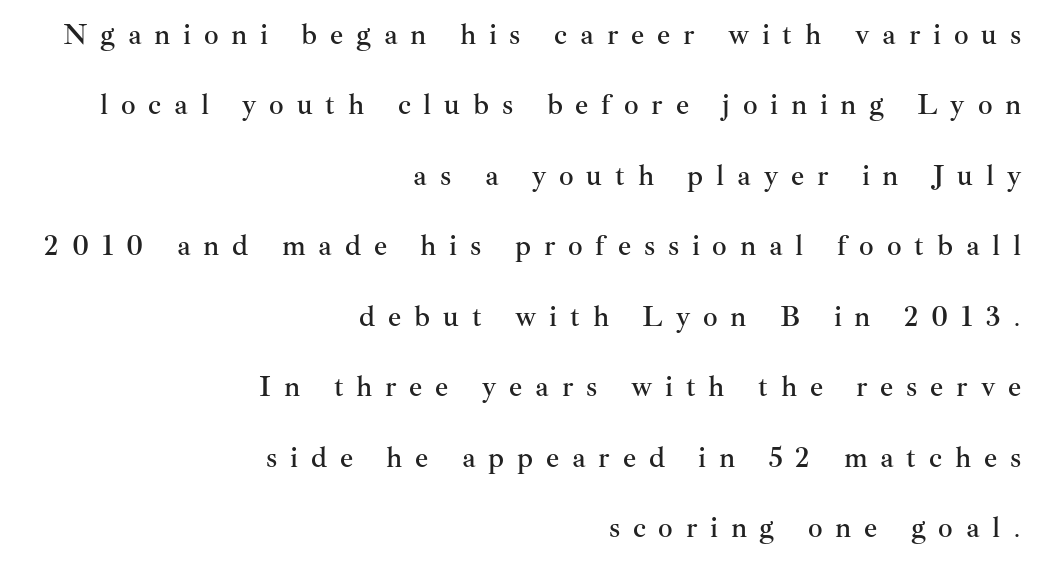
{"serif": "yes", "italic": "no", "width": "normal", "stroke_contrast": "medium", "x_height": "small", "monospaced": "no", "underline": "no", "align": "right", "line_spacing": "loose", "line_spacing_ratio": 2.43, "letter_spacing": "wide", "letter_spacing_em": 0.44, "glyph_px": 29}
